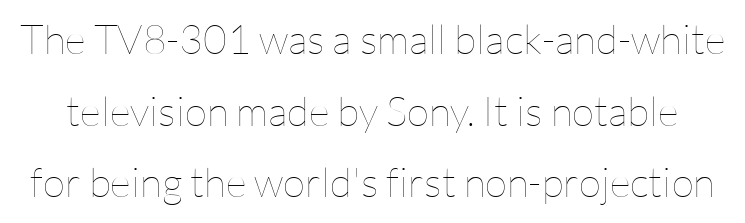
You can tell it's not italic because the verticals are truly vertical. The passage shown is typed in a proportional face where columns would drift. Words float on clear page, feet unadorned. The strokes are not fattened; the text isn't bold. Tracking here is standard; glyphs follow each other at the usual distance.
